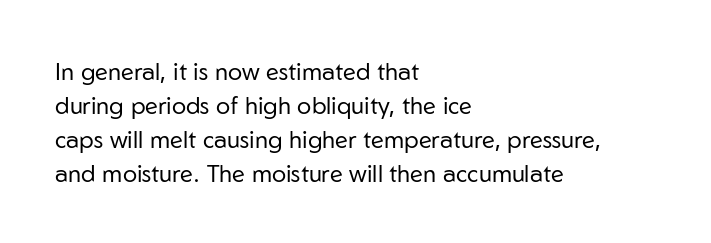
{"italic": "no", "bold": "no", "underline": "no", "align": "left", "line_spacing": "normal", "line_spacing_ratio": 1.41, "letter_spacing": "normal", "letter_spacing_em": 0.0, "glyph_px": 24}
